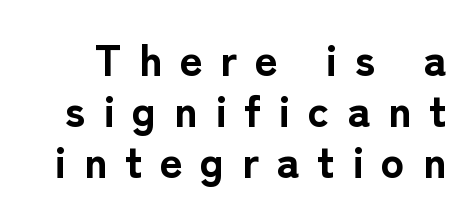
Q: Is the text bold? A: Yes.
Q: Is the text italic (slanted)? A: No, it is upright.
Q: Is the typeface a serif or a sans-serif typeface? A: Sans-serif.
Q: Is the text underlined? A: No.
Q: Is the spacing between letters normal or unusually wide? A: Unusually wide.
Q: Width (condensed, normal, or wide)? A: Normal.
Q: Stroke contrast? A: Low.
Q: x-height? A: Medium.
Q: Monospaced? A: No.
